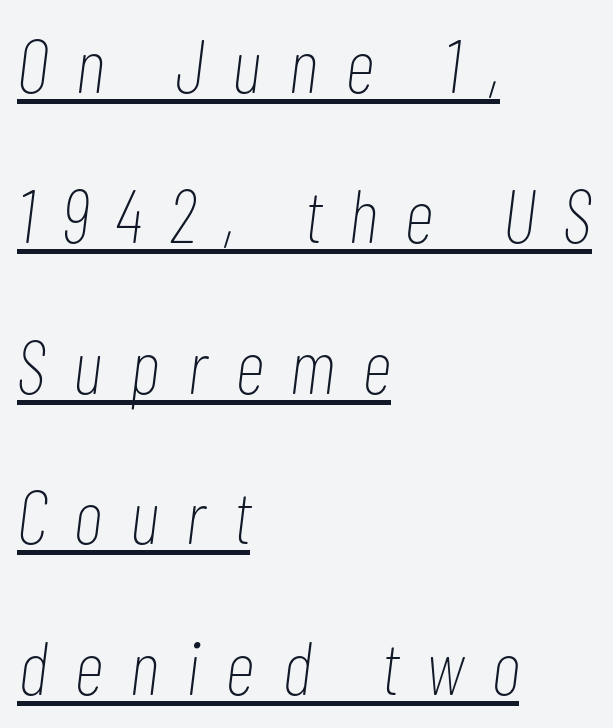
Tall strokes in this sample are angled rather than plumb. The face used here is proportionally spaced, like ordinary book or web type. This sample uses expanded letter spacing, leaving extra air between glyphs. Vertical stems look standard width or narrower in stroke.
